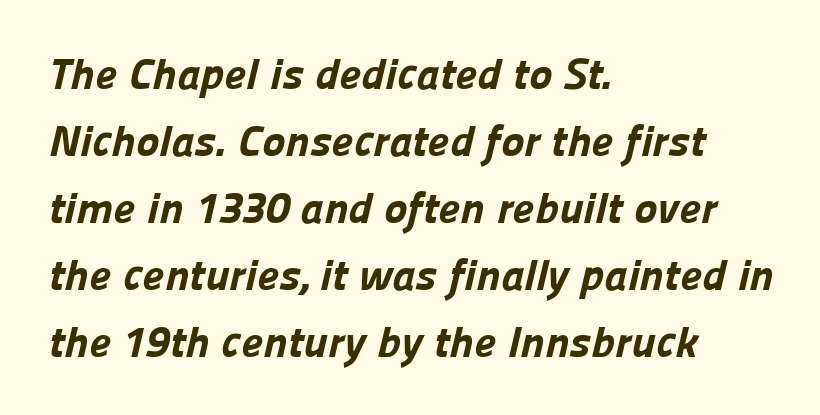
The image shows 44 px bold sans-serif type; set left-aligned, normal line spacing (1.52x), normal letter spacing, not underlined; low stroke contrast and a medium x-height.
